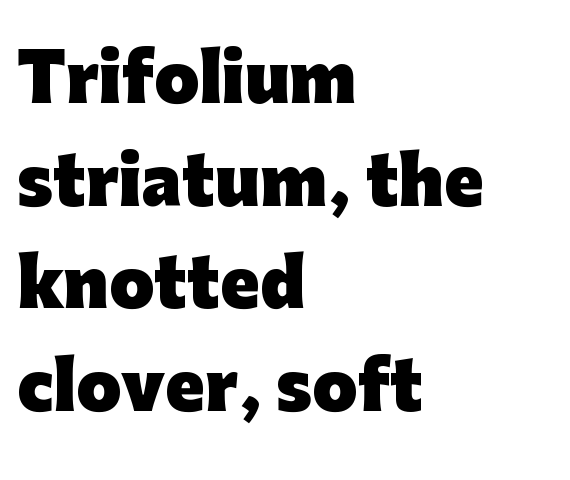
Q: Is the text bold? A: Yes.
Q: Is the text italic (slanted)? A: No, it is upright.
Q: Is the typeface a serif or a sans-serif typeface? A: Sans-serif.
Q: Is the text underlined? A: No.
Q: How is the paragraph aligned? A: Left-aligned.
Q: Is the spacing between letters normal or unusually wide? A: Normal.
Q: Is the spacing between lines tight, normal or loose? A: Normal.
Q: Width (condensed, normal, or wide)? A: Normal.
Q: Stroke contrast? A: Low.
Q: x-height? A: Medium.
Q: Monospaced? A: No.
